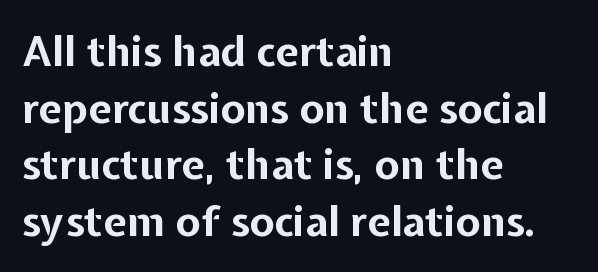
{"serif": "no", "italic": "no", "bold": "yes", "weight": "bold", "width": "normal", "stroke_contrast": "low", "x_height": "medium", "monospaced": "no", "underline": "no", "align": "left", "line_spacing": "normal", "line_spacing_ratio": 1.35, "letter_spacing": "normal", "letter_spacing_em": 0.0, "glyph_px": 42}
